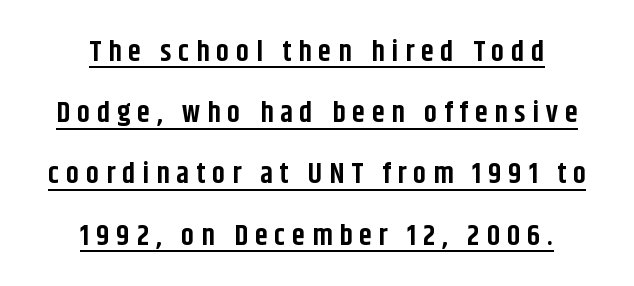
The image shows 29 px bold, condensed sans-serif type, upright; set centered, loose line spacing (2.11x), unusually wide letter spacing (+0.24 em), underlined; low stroke contrast and a large x-height.
